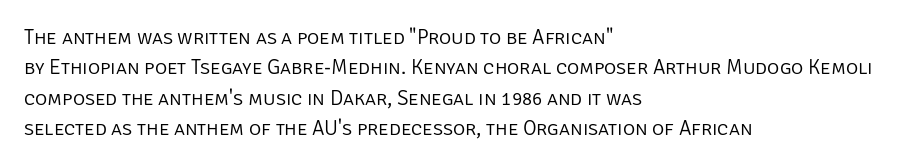
The image shows 21 px text type, upright; set left-aligned, normal line spacing (1.45x), normal letter spacing, not underlined.
